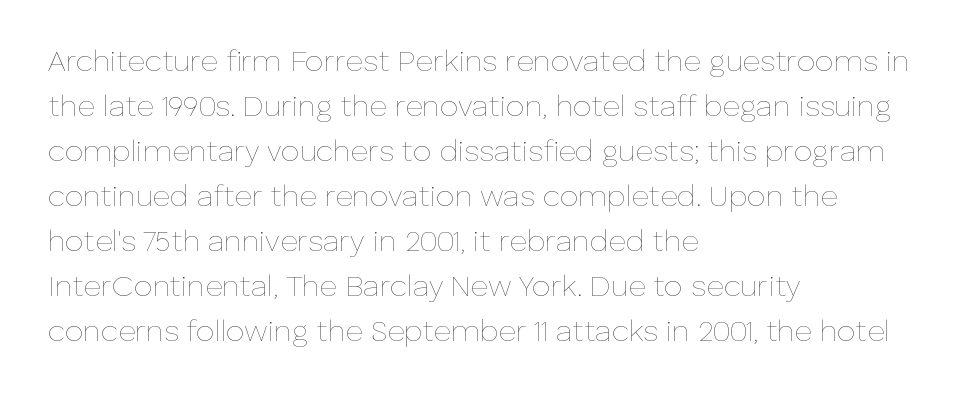
It's the straight-up-and-down kind of type. Each new line begins a customary step beneath the previous one. These lines are rendered in a variable-pitch font. The font sits on the lighter half of the weight spectrum, regular included. Only glyphs here, with clear space below each row. Short note: letters normally spaced.
